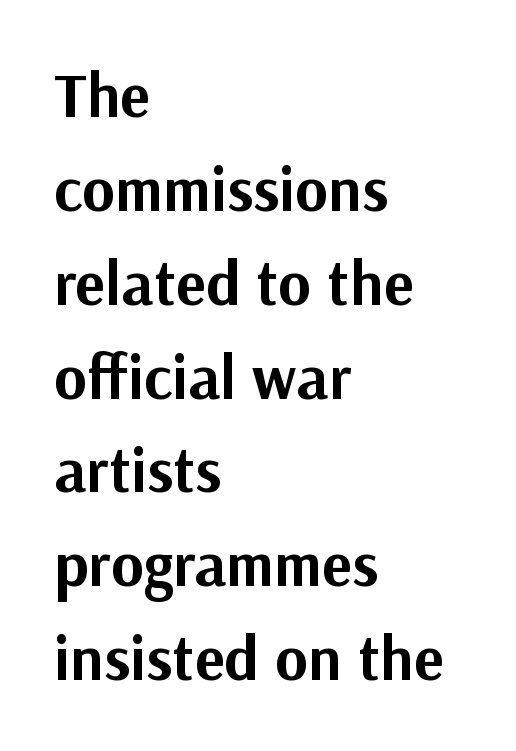
The rag falls on the right side of this text block. Heavy, bold letterforms. Quick note: not italic, upright. Glance below the letters and you will spot only blank space. Horizontal bands of white between lines are of average thickness.
